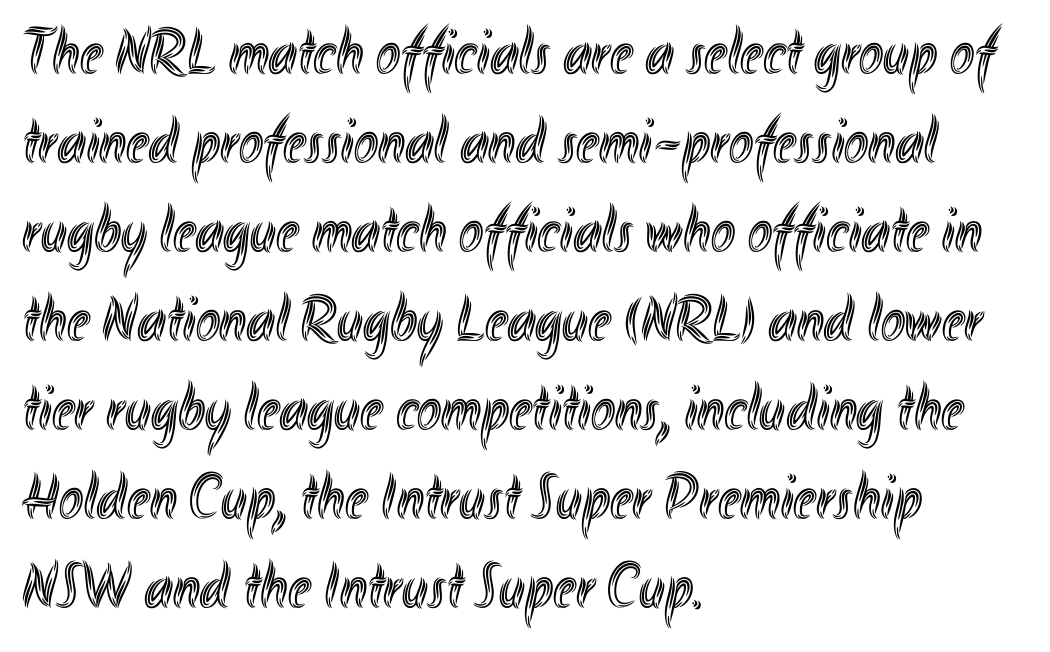
The image shows 65 px condensed type; set left-aligned, normal line spacing (1.37x), normal letter spacing, not underlined; a small x-height.
